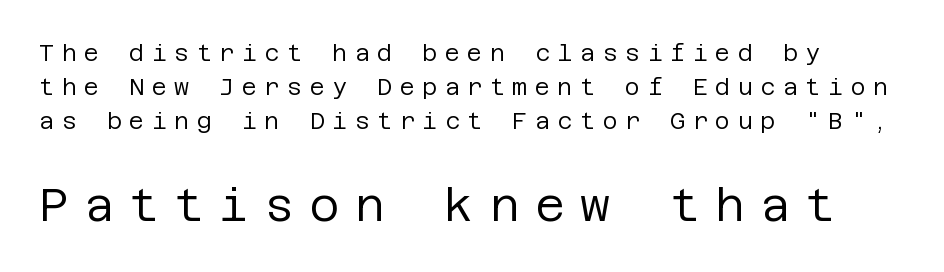
Q: Is the text bold? A: No.
Q: Is the text italic (slanted)? A: No, it is upright.
Q: Is the typeface a serif or a sans-serif typeface? A: Sans-serif.
Q: Is the text underlined? A: No.
Q: Is the spacing between letters normal or unusually wide? A: Unusually wide.
Q: Is the spacing between lines tight, normal or loose? A: Normal.
Q: Which block of text is set in a larger size, the first (top) or the second (bottom)? A: The second (bottom) one.
Q: Width (condensed, normal, or wide)? A: Normal.
Q: Stroke contrast? A: Low.
Q: x-height? A: Large.
